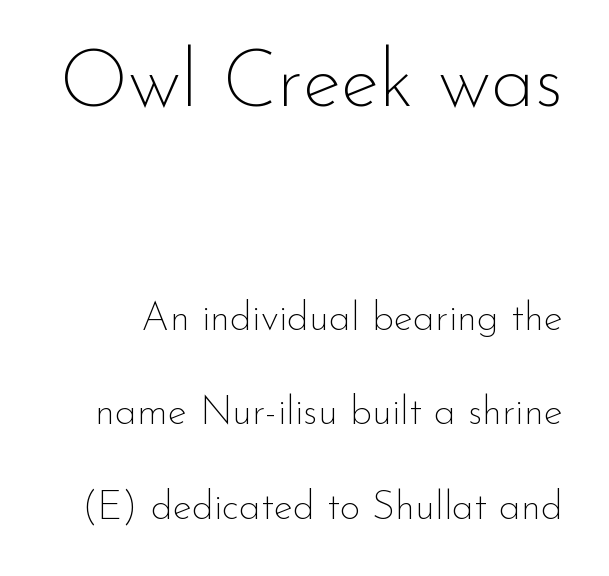
Q: Is the text bold? A: No.
Q: Is the text italic (slanted)? A: No, it is upright.
Q: Is the typeface a serif or a sans-serif typeface? A: Sans-serif.
Q: Is the text underlined? A: No.
Q: Is the spacing between letters normal or unusually wide? A: Normal.
Q: Is the spacing between lines tight, normal or loose? A: Loose.
Q: Which block of text is set in a larger size, the first (top) or the second (bottom)? A: The first (top) one.
Q: Width (condensed, normal, or wide)? A: Normal.
Q: Stroke contrast? A: Low.
Q: x-height? A: Small.
Q: Monospaced? A: No.
